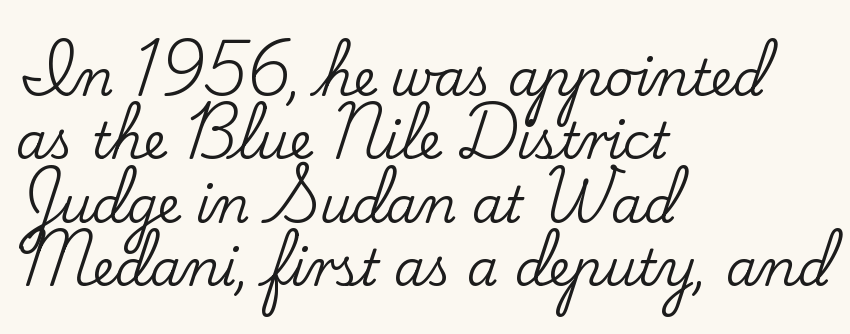
The image shows 50 px serif type; set left-aligned, normal line spacing (1.27x), normal letter spacing, not underlined; low stroke contrast and a small x-height.
